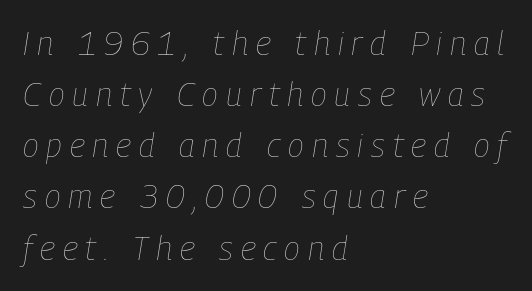
{"italic": "yes", "lean": "right", "slant_degrees": 9, "bold": "no", "weight": "thin", "width": "condensed", "stroke_contrast": "low", "x_height": "medium", "monospaced": "no", "underline": "no", "align": "left", "line_spacing": "normal", "line_spacing_ratio": 1.55, "letter_spacing": "wide", "letter_spacing_em": 0.24, "glyph_px": 33}
